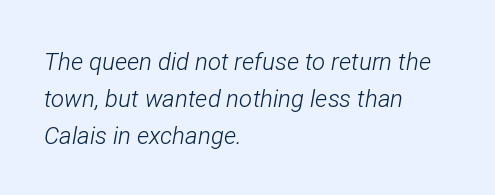
Yep, that's italic — everything's leaning. The space beneath each line is pristine and unruled. Horizontal bands of white between lines are of average thickness. The strokes are not fattened; the text isn't bold. Here the glyphs are tracked normally, forming tight word shapes. Reading down the block, your eye returns to a fixed left position each line.
